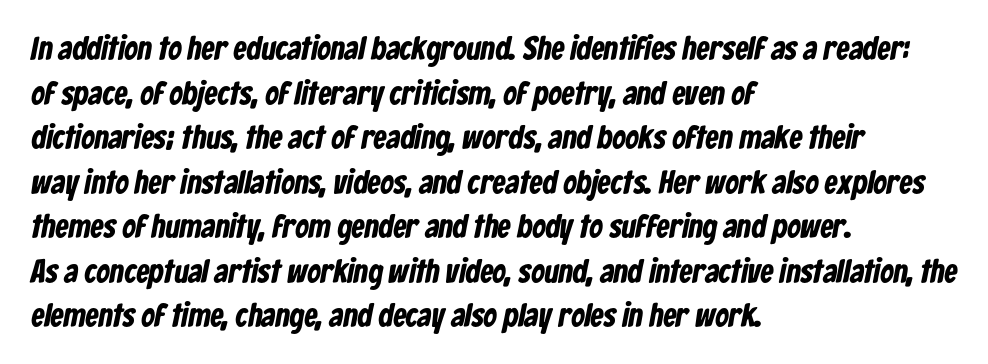
{"serif": "no", "bold": "yes", "weight": "bold", "width": "condensed", "stroke_contrast": "low", "x_height": "medium", "monospaced": "no", "underline": "no", "align": "left", "line_spacing": "normal", "line_spacing_ratio": 1.35, "letter_spacing": "normal", "letter_spacing_em": 0.0, "glyph_px": 33}
